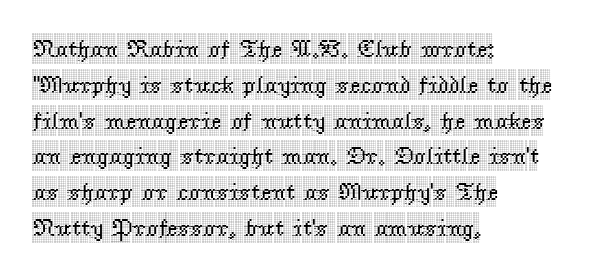
Summary of vertical rhythm: regular, with standard interline spacing. Is the block centered? No — it sits flush against the left margin. Nobody drew a line under any word here. Unlike italic type, these characters show no tilt at all.
